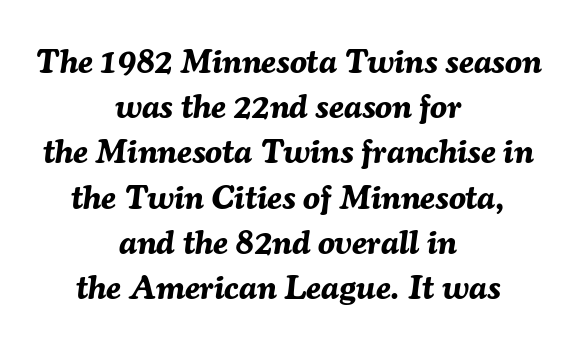
The paragraph has two soft edges and a firm central axis. Descenders hang freely into open space. Posture: slanted. The face used here has the dense, thick strokes of a bold. Each letter keeps its own natural width here, so spacing adapts to shape.
